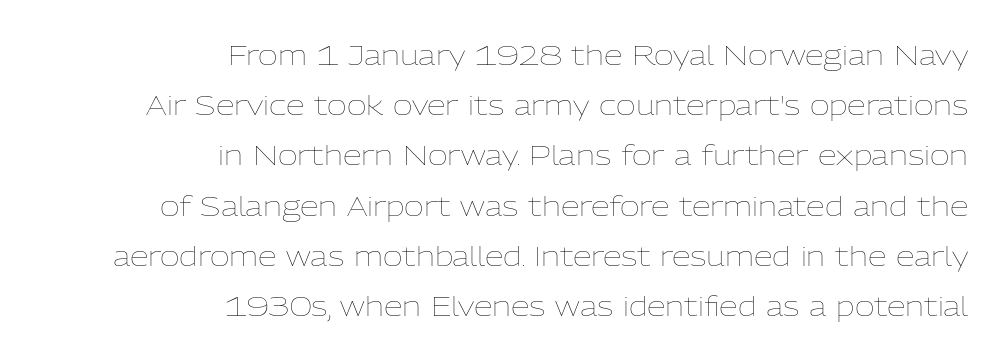
The image shows 27 px text type, upright; set right-aligned, line spacing 1.86x, normal letter spacing, not underlined.
